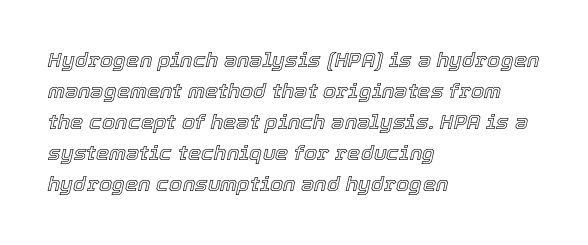
The image shows 21 px text type, italic (leaning right); set left-aligned, normal line spacing (1.48x), normal letter spacing, not underlined.
